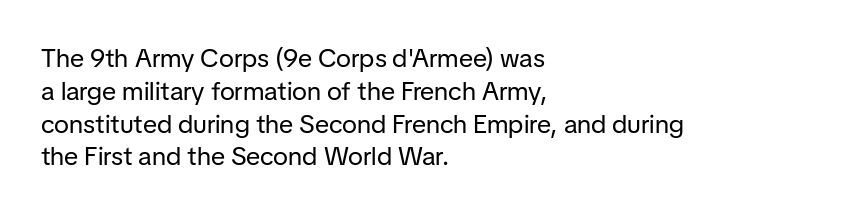
Q: Is the text bold? A: No.
Q: Is the text italic (slanted)? A: No, it is upright.
Q: Is the text underlined? A: No.
Q: How is the paragraph aligned? A: Left-aligned.
Q: Is the spacing between letters normal or unusually wide? A: Normal.
Q: Is the spacing between lines tight, normal or loose? A: Normal.
